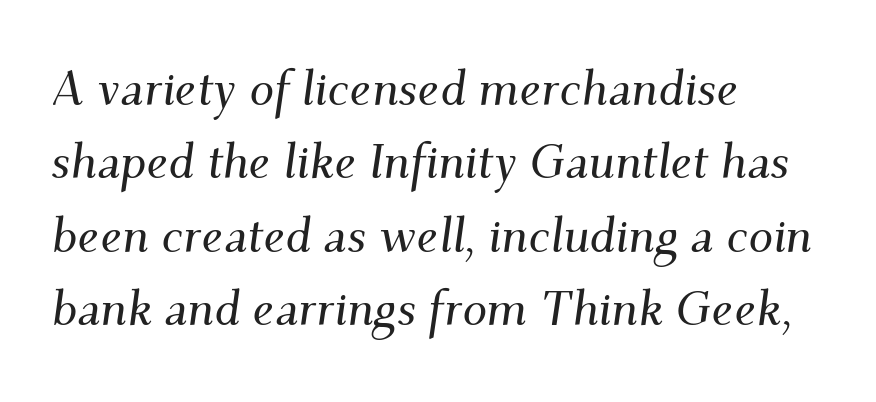
{"serif": "yes", "italic": "yes", "lean": "right", "slant_degrees": 9, "width": "normal", "stroke_contrast": "medium", "x_height": "small", "monospaced": "no", "underline": "no", "align": "left", "line_spacing": "normal", "line_spacing_ratio": 1.5, "letter_spacing": "normal", "letter_spacing_em": 0.0, "glyph_px": 49}
